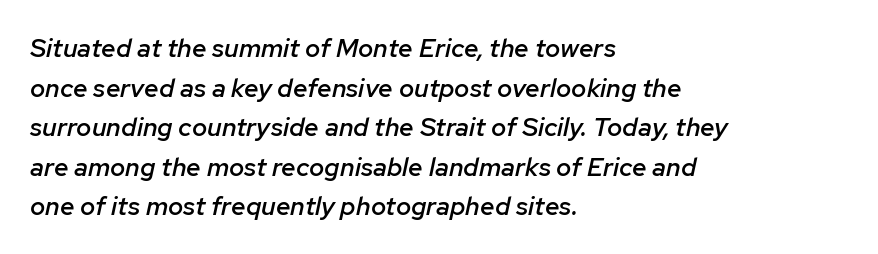
The letters are slanted; this is an italic face. Regarding leading, the lines here are spaced in the standard way. The paragraph shown leans on its left margin. The foot of each line stays bare and open.
